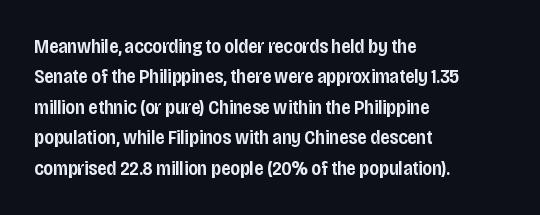
{"italic": "no", "bold": "semi", "underline": "no", "align": "left", "line_spacing": "normal", "line_spacing_ratio": 1.52, "letter_spacing": "normal", "letter_spacing_em": 0.0, "glyph_px": 20}
